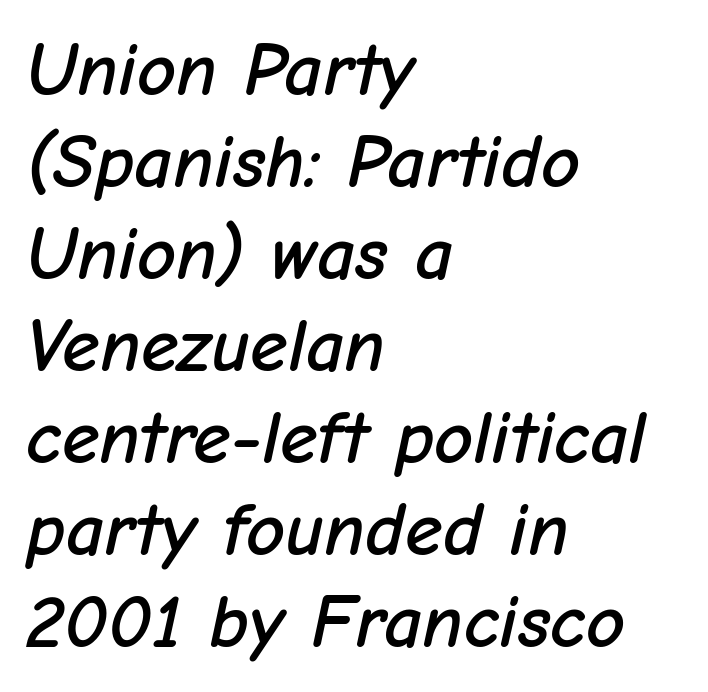
Q: Is the text italic (slanted)? A: Yes, it leans right by about 12 degrees.
Q: Is the text underlined? A: No.
Q: How is the paragraph aligned? A: Left-aligned.
Q: Is the spacing between letters normal or unusually wide? A: Normal.
Q: Width (condensed, normal, or wide)? A: Normal.
Q: Stroke contrast? A: Low.
Q: x-height? A: Medium.
Q: Monospaced? A: No.
